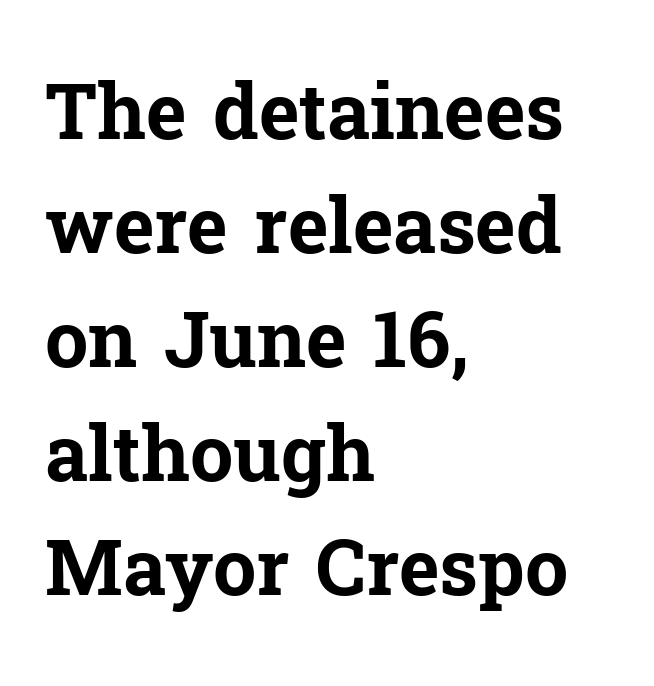
The image shows 77 px bold serif type, upright; set left-aligned, normal line spacing (1.48x), normal letter spacing, not underlined; low stroke contrast and a medium x-height.
